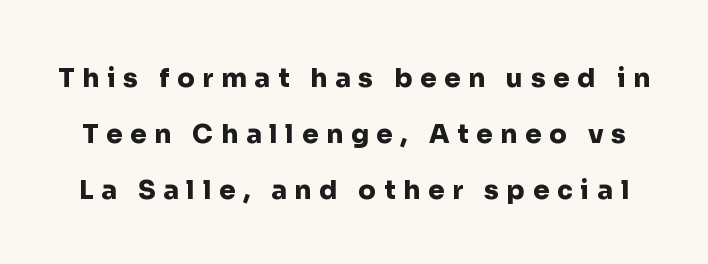
The block of text is sparse from top to bottom, with ample space between rows. Rendered with straight, roman letterforms. How heavy is the stroke? Heavy — this is a bold. The strip under each line holds only bare page. This sample uses expanded letter spacing, leaving extra air between glyphs.
